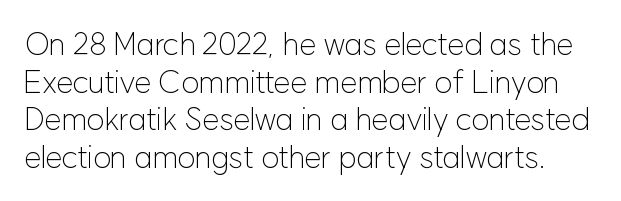
The image shows 31 px light sans-serif type, upright; set line spacing 1.21x, normal letter spacing, not underlined; low stroke contrast and a medium x-height.
